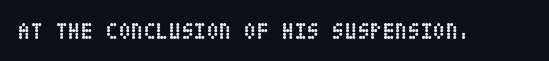
Notice how thick the strokes are: this is what a full bold looks like. In terms of letterspacing, this is plain default setting. The specimen omits any rule beneath the text block's lines. The lettering stays uniformly vertical, giving the passage a roman look.
